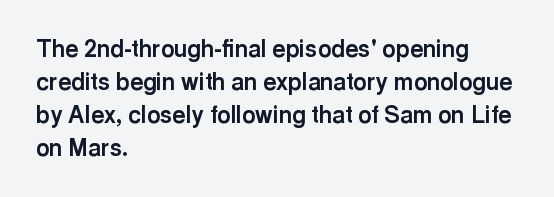
The image shows 23 px bold type, upright; set left-aligned, normal line spacing (1.43x), normal letter spacing, not underlined.
